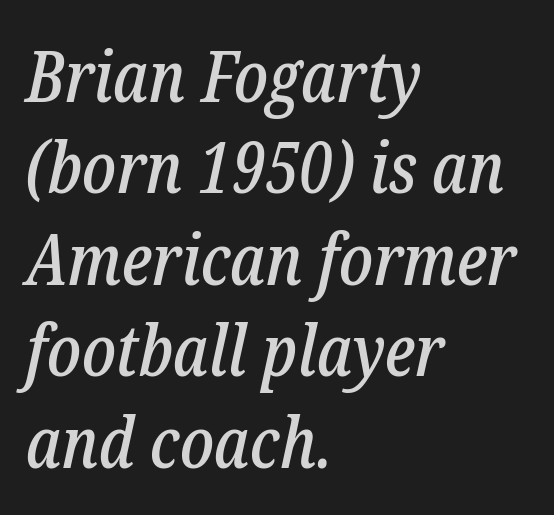
Each letter keeps its own natural width here, so spacing adapts to shape. Successive baselines arrive at the customary interval. Each letter's strokes conclude with small projecting serifs. Teacher's note: observe the even left margin — that is flush-left alignment. The horizontal fit of the characters is conventional and even. Honestly, there is no underline to notice here at all.
